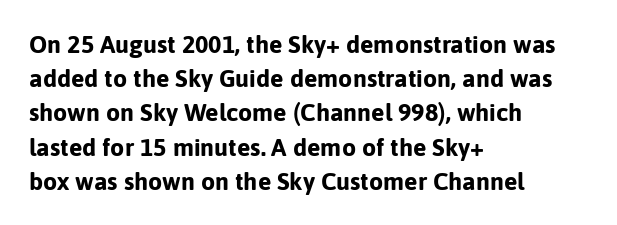
The image shows 25 px bold type, upright; set left-aligned, normal line spacing (1.37x), normal letter spacing, not underlined.
